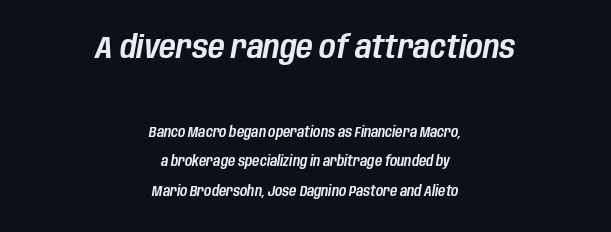
In terms of posture, this sample is oblique. You could call the tracking neutral — neither tight nor loose. Teacher's note: observe the equal gaps on both sides — that is centered alignment. The line-height multiplier appears high, well above default.
